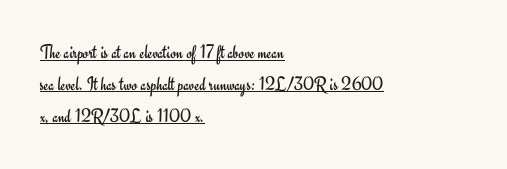
The image shows 20 px text type; set left-aligned, normal line spacing (1.59x), normal letter spacing, underlined.
